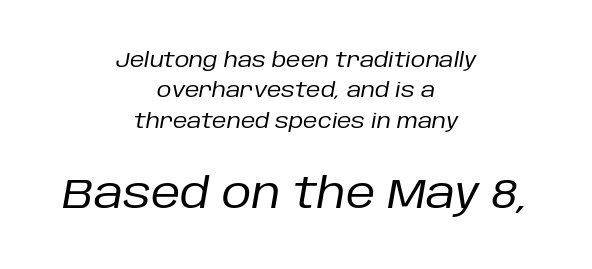
{"italic": "yes", "lean": "right", "slant_degrees": 10, "bold": "no", "weight": "regular", "width": "normal", "stroke_contrast": "low", "x_height": "large", "monospaced": "no", "underline": "no", "align": "center", "line_spacing": "normal", "line_spacing_ratio": 1.52, "letter_spacing": "normal", "letter_spacing_em": 0.0, "larger_block": "second", "size_ratio": 2.05, "glyph_px": 41}
